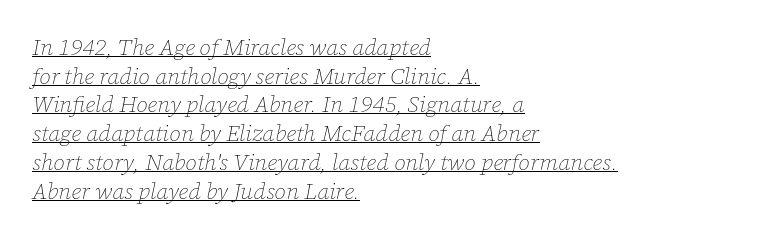
This is oblique type, the kind used for emphasis or titles. Every word sits above its own underline. Caption: standard tracking, unaltered. Where is the straight margin? On the left.
